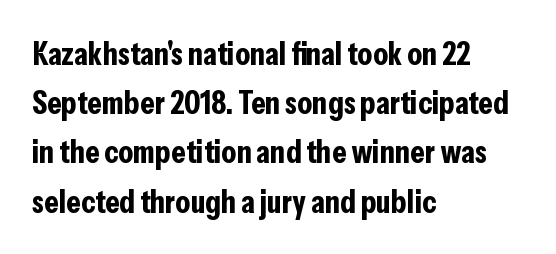
{"serif": "no", "italic": "no", "bold": "yes", "weight": "bold", "width": "condensed", "stroke_contrast": "low", "x_height": "medium", "monospaced": "no", "underline": "no", "align": "left", "line_spacing": "normal", "line_spacing_ratio": 1.49, "letter_spacing": "normal", "letter_spacing_em": 0.0, "glyph_px": 33}
